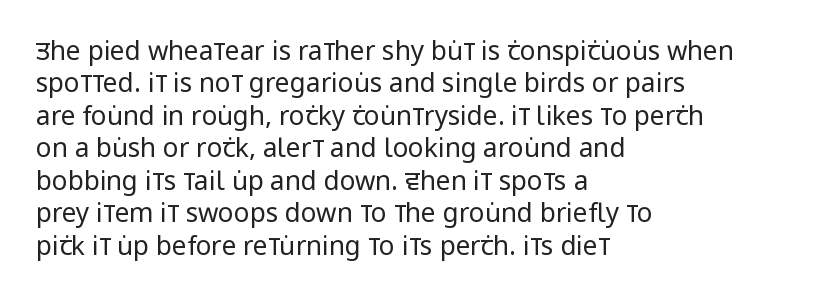
The image shows 26 px text type, upright; set left-aligned, normal line spacing (1.25x), normal letter spacing, not underlined.
